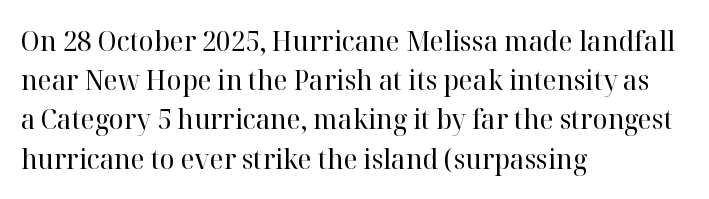
The image shows 28 px regular-weight serif type, upright; set left-aligned, normal line spacing (1.4x), normal letter spacing, not underlined; high stroke contrast and a medium x-height.
